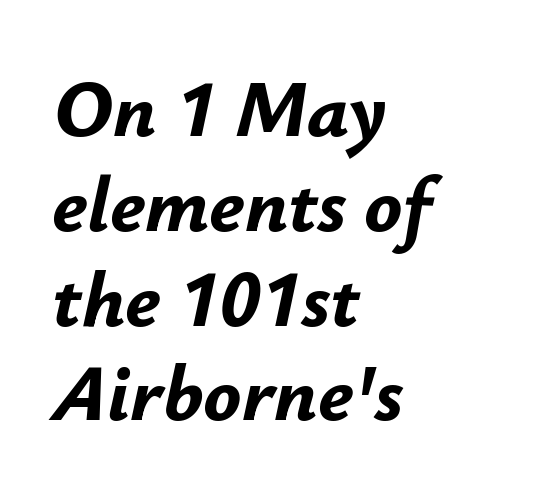
The image shows 79 px bold type, italic (leaning right); set left-aligned, line spacing 1.2x, normal letter spacing, not underlined; low stroke contrast and a small x-height.
